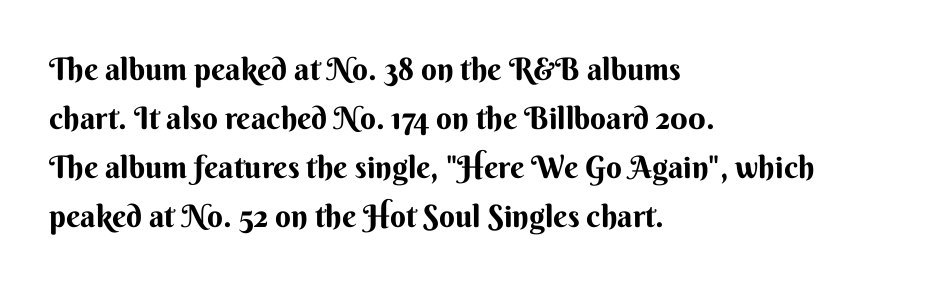
{"serif": "no", "italic": "no", "bold": "yes", "weight": "bold", "width": "normal", "stroke_contrast": "medium", "x_height": "small", "monospaced": "no", "underline": "no", "align": "left", "line_spacing": "normal", "line_spacing_ratio": 1.58, "letter_spacing": "normal", "letter_spacing_em": 0.0, "glyph_px": 31}
